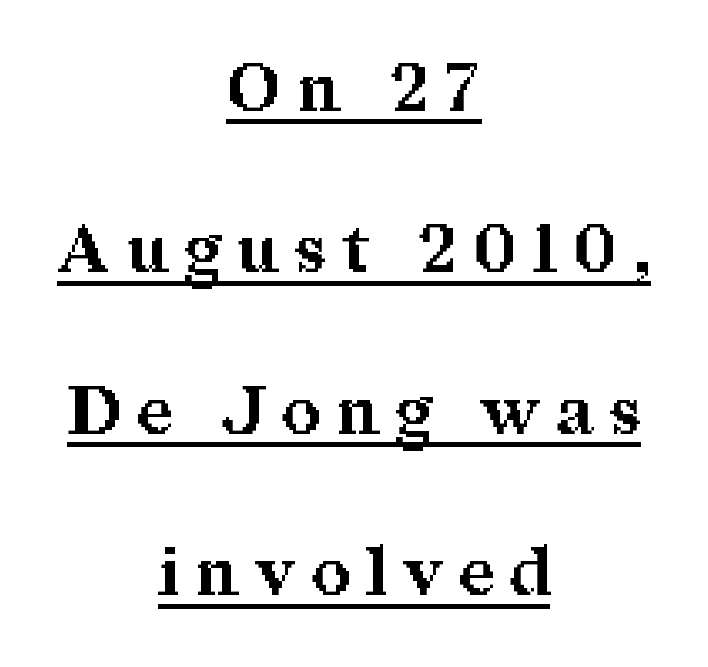
{"serif": "yes", "italic": "no", "bold": "yes", "weight": "bold", "width": "normal", "stroke_contrast": "medium", "x_height": "medium", "monospaced": "no", "underline": "yes", "align": "center", "line_spacing": "loose", "line_spacing_ratio": 2.41, "letter_spacing": "wide", "letter_spacing_em": 0.25, "glyph_px": 67}
